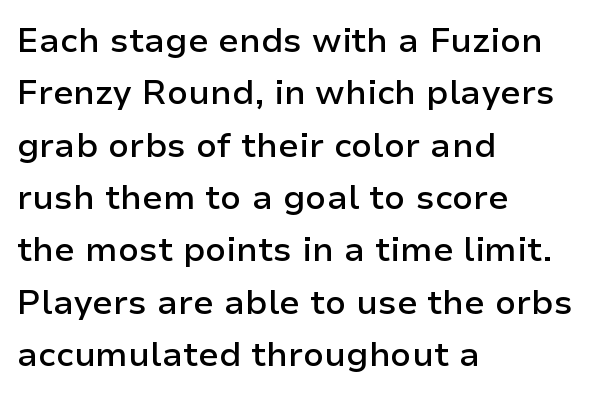
Tracking value appears to be zero — textbook default spacing. Descenders are the only things crossing below the line. Horizontally, the lines are justified to the leading edge only. The rows are spaced the way most documents space them. Moderately thickened strokes mark this as semibold type. This sample uses a sans-serif face.
